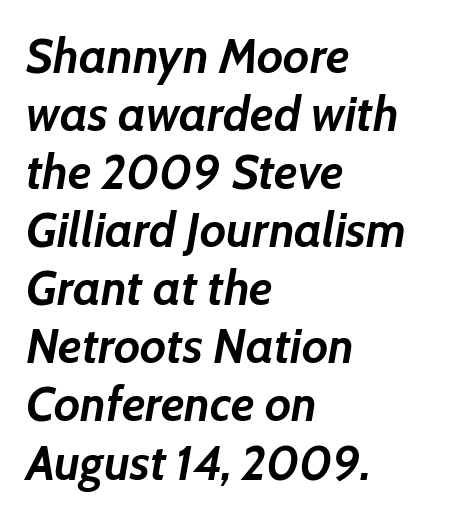
{"italic": "yes", "lean": "right", "slant_degrees": 7, "bold": "yes", "weight": "semibold", "width": "normal", "stroke_contrast": "low", "x_height": "medium", "monospaced": "no", "underline": "no", "align": "left", "line_spacing_ratio": 1.21, "letter_spacing": "normal", "letter_spacing_em": 0.0, "glyph_px": 48}
